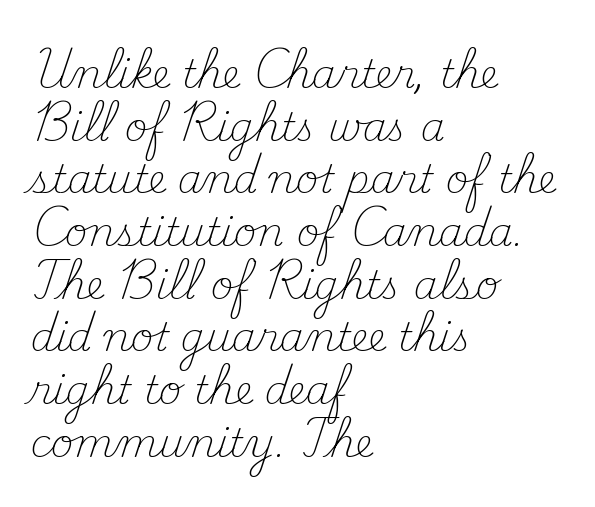
The image shows 39 px light serif type; set left-aligned, normal line spacing (1.35x), normal letter spacing, not underlined; medium stroke contrast and a small x-height.
